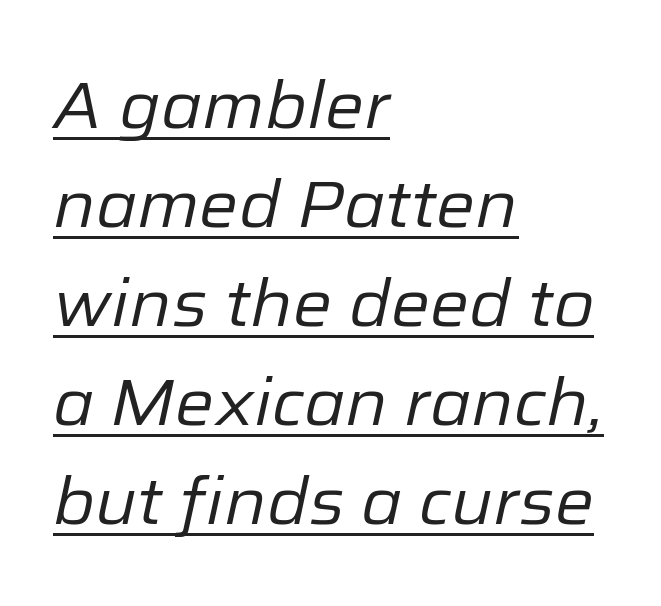
{"italic": "yes", "lean": "right", "slant_degrees": 12, "bold": "no", "weight": "regular", "width": "normal", "stroke_contrast": "low", "x_height": "medium", "monospaced": "no", "underline": "yes", "align": "left", "line_spacing": "normal", "line_spacing_ratio": 1.5, "letter_spacing": "normal", "letter_spacing_em": 0.0, "glyph_px": 66}
